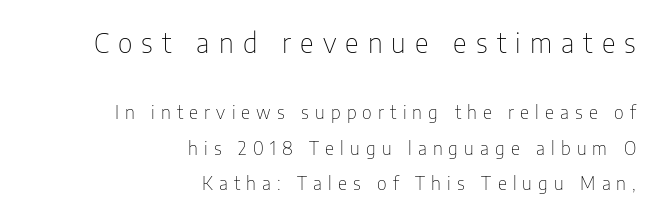
{"italic": "no", "bold": "no", "underline": "no", "align": "right", "line_spacing": "loose", "line_spacing_ratio": 1.98, "letter_spacing": "wide", "letter_spacing_em": 0.34, "larger_block": "first", "size_ratio": 1.5, "glyph_px": 27}
